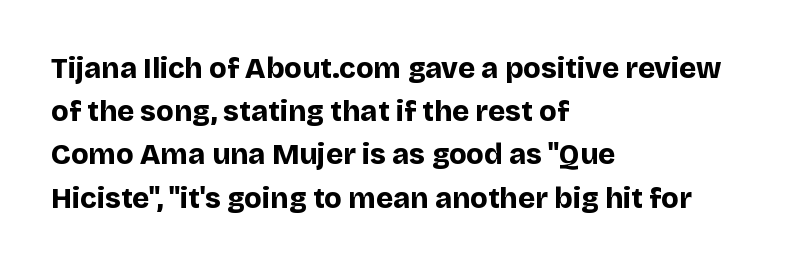
The space directly below the letters is spotless. This sample uses a sans-serif face. In CSS terms this would be text-align: left. In terms of weight, the rendering is a true, heavy bold. Is there any slant? The stems are plumb. What's the leading like? Ordinary, nothing unusual.
